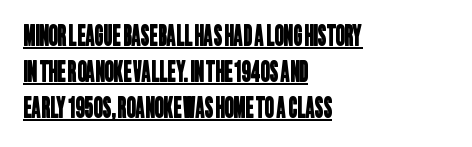
The image shows 28 px condensed sans-serif type; set left-aligned, normal line spacing (1.28x), normal letter spacing, underlined; low stroke contrast and a large x-height.
